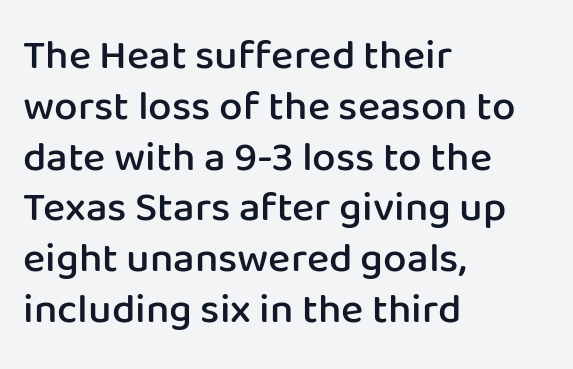
Observe the absence of serifs on each vertical stroke in this sample. No italicization has been applied; the sample stays upright. How heavy is the stroke? Medium-heavy — a semibold, shy of bold. The rendering uses natural spacing where letterforms have individual widths. These lines keep a tight, regular rhythm from letter to letter. The compositor pushed each line to the left boundary.
